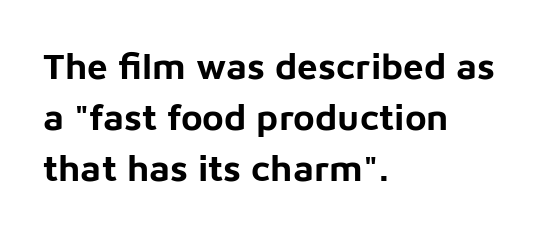
Alignment: flush left. Notice how thick the strokes are: this is what a full bold looks like. Think of a printed novel: that variable character pitch is what you see here. Regular leading. Vertical strokes here are truly vertical.
